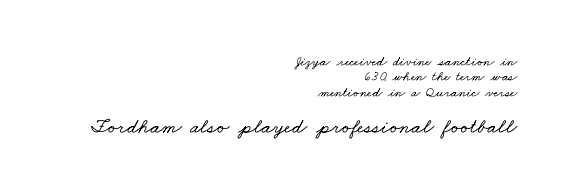
Q: Is the text underlined? A: No.
Q: How is the paragraph aligned? A: Right-aligned.
Q: Is the spacing between letters normal or unusually wide? A: Normal.
Q: Is the spacing between lines tight, normal or loose? A: Tight.
Q: Which block of text is set in a larger size, the first (top) or the second (bottom)? A: The second (bottom) one.
